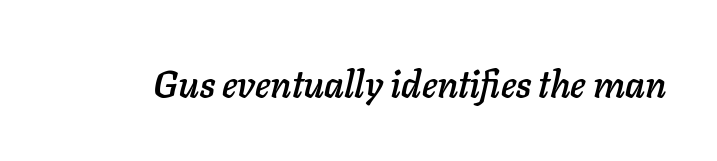
{"italic": "yes", "lean": "right", "slant_degrees": 11, "width": "normal", "stroke_contrast": "low", "x_height": "medium", "monospaced": "no", "underline": "no", "letter_spacing": "normal", "letter_spacing_em": 0.0, "glyph_px": 37}
